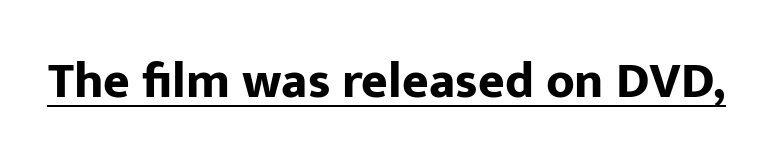
The image shows 51 px bold sans-serif type, upright; set normal letter spacing, underlined; low stroke contrast and a medium x-height.
